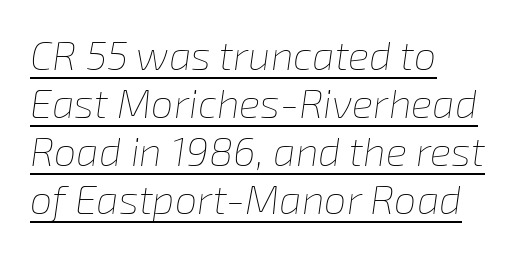
Q: Is the text bold? A: No.
Q: Is the text italic (slanted)? A: Yes, it leans right by about 8 degrees.
Q: Is the text underlined? A: Yes.
Q: How is the paragraph aligned? A: Left-aligned.
Q: Is the spacing between letters normal or unusually wide? A: Normal.
Q: Width (condensed, normal, or wide)? A: Normal.
Q: Stroke contrast? A: Low.
Q: x-height? A: Medium.
Q: Monospaced? A: No.
